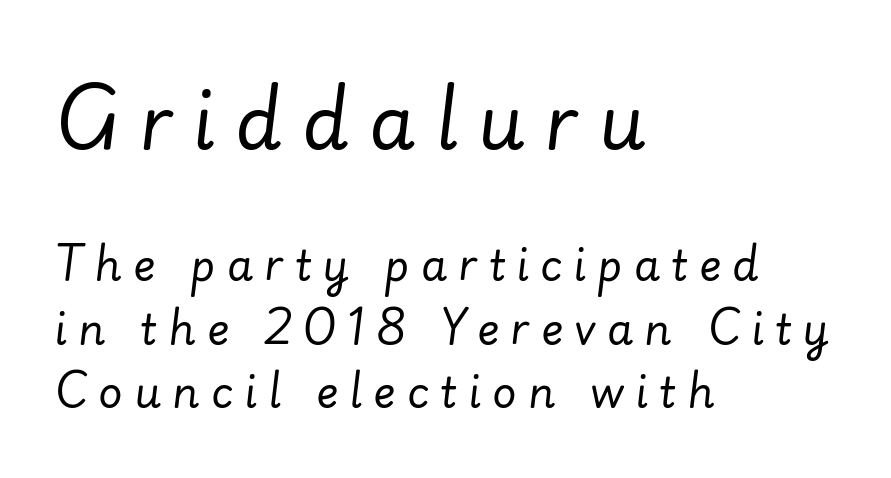
The image shows 74 px regular-weight type, italic (leaning right); set left-aligned, normal line spacing (1.52x), unusually wide letter spacing (+0.27 em), not underlined; the first (top) block is 1.76x larger; low stroke contrast and a small x-height.
